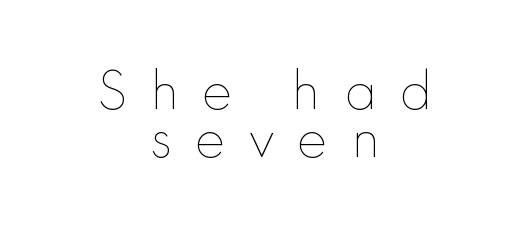
The paragraph shown floats in the horizontal middle. The typography opts for an upright posture over an oblique one. Each stroke keeps to a modest, everyday thickness or less. Unmarked baselines from the first word to the last. Proportional: the letters do not fall into vertical columns. The tracking reads as deliberately expanded to a designer's eye.
